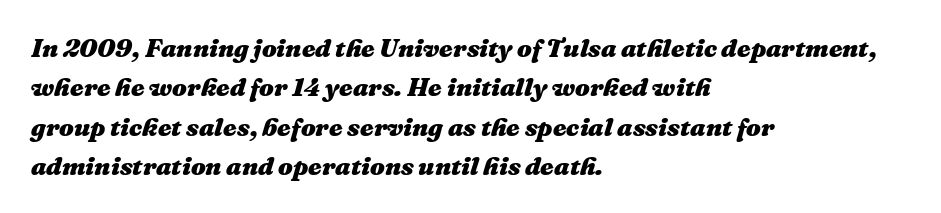
{"italic": "yes", "lean": "right", "slant_degrees": 16, "bold": "yes", "underline": "no", "align": "left", "line_spacing": "normal", "line_spacing_ratio": 1.51, "letter_spacing": "normal", "letter_spacing_em": 0.0, "glyph_px": 26}
